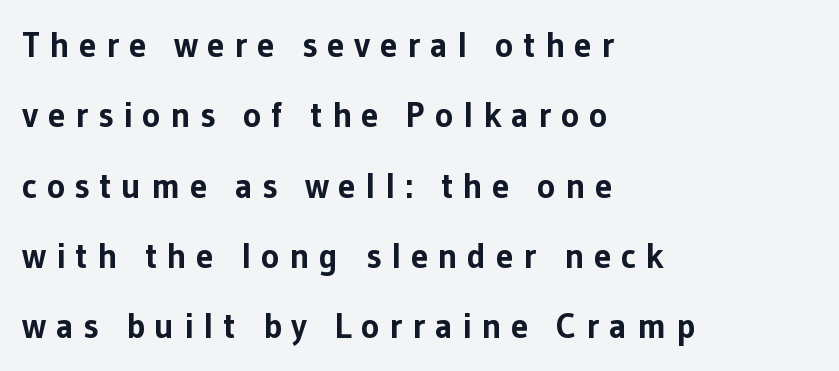
Q: Is the text bold? A: Yes.
Q: Is the text italic (slanted)? A: No, it is upright.
Q: Is the typeface a serif or a sans-serif typeface? A: Sans-serif.
Q: Is the text underlined? A: No.
Q: How is the paragraph aligned? A: Left-aligned.
Q: Is the spacing between letters normal or unusually wide? A: Unusually wide.
Q: Is the spacing between lines tight, normal or loose? A: Loose.
Q: Width (condensed, normal, or wide)? A: Normal.
Q: Stroke contrast? A: Low.
Q: x-height? A: Medium.
Q: Monospaced? A: No.
